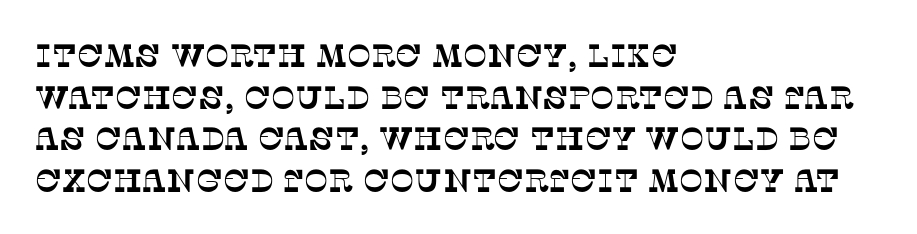
{"serif": "yes", "width": "normal", "stroke_contrast": "low", "x_height": "large", "monospaced": "no", "underline": "no", "align": "left", "line_spacing": "normal", "line_spacing_ratio": 1.3, "letter_spacing": "normal", "letter_spacing_em": 0.0, "glyph_px": 32}
